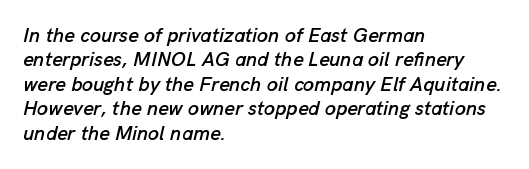
The image shows 20 px text type, italic (leaning right); set left-aligned, line spacing 1.22x, normal letter spacing, not underlined.
